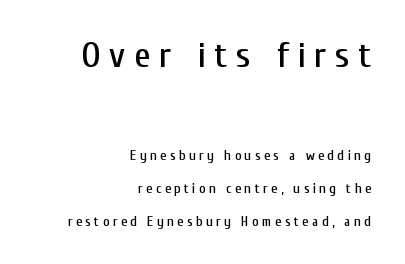
The image shows 36 px condensed sans-serif type, upright; set right-aligned, loose line spacing (2.34x), unusually wide letter spacing (+0.24 em), not underlined; the first (top) block is 2.57x larger; low stroke contrast and a medium x-height.
